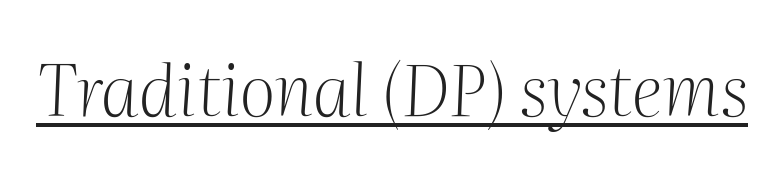
{"serif": "yes", "italic": "yes", "lean": "right", "slant_degrees": 2, "bold": "no", "weight": "light", "width": "normal", "stroke_contrast": "medium", "x_height": "medium", "monospaced": "no", "underline": "yes", "letter_spacing": "normal", "letter_spacing_em": 0.0, "glyph_px": 71}
